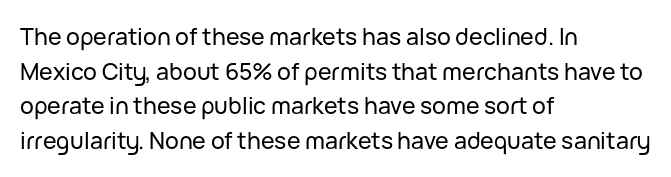
Students, observe: this is what conventionally led text looks like. Has an underline been added? It has not. Words appear dense and cohesive because spacing is normal. If you drew a ruler down the left edge, every line would touch it.
